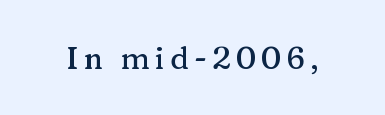
The letters advance in unequal steps, a hallmark of proportional type. A roman cut, with each character standing at attention. No word sits above an underline. The glyphs in this specimen are seriffed.
